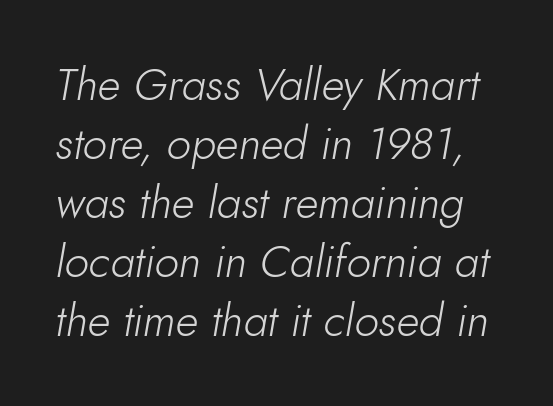
Is this a fixed-width face? No — the glyphs have proportional, varying widths. The lines sit at an ordinary, default distance from one another. Posture: slanted. This rendering leaves character spacing at its baseline value. Only glyphs here, with clear space below each row.
